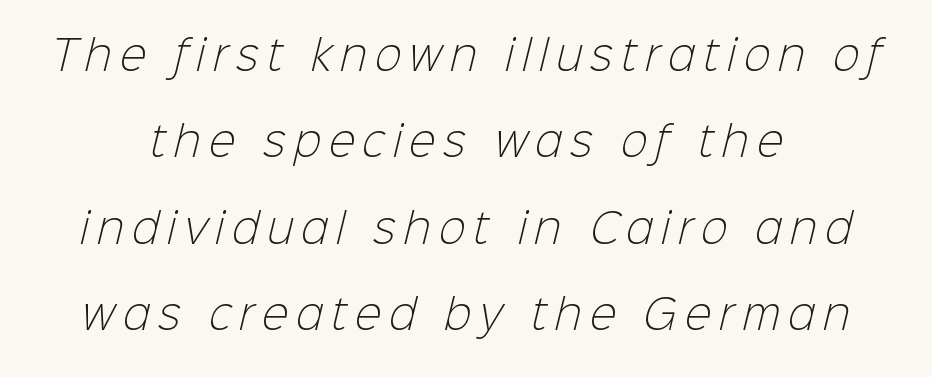
{"serif": "no", "bold": "no", "weight": "light", "width": "normal", "stroke_contrast": "low", "x_height": "medium", "monospaced": "no", "underline": "no", "align": "center", "line_spacing": "loose", "line_spacing_ratio": 2.16, "letter_spacing": "wide", "letter_spacing_em": 0.2, "glyph_px": 40}
